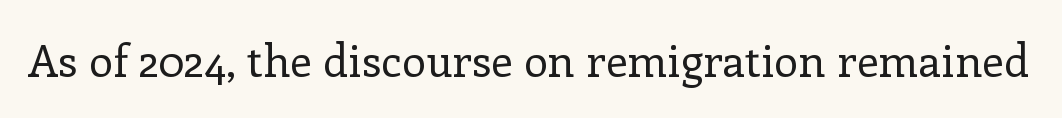
Q: Is the text bold? A: No.
Q: Is the text italic (slanted)? A: No, it is upright.
Q: Is the typeface a serif or a sans-serif typeface? A: Serif.
Q: Is the text underlined? A: No.
Q: Is the spacing between letters normal or unusually wide? A: Normal.
Q: Width (condensed, normal, or wide)? A: Normal.
Q: Stroke contrast? A: Low.
Q: x-height? A: Medium.
Q: Monospaced? A: No.
